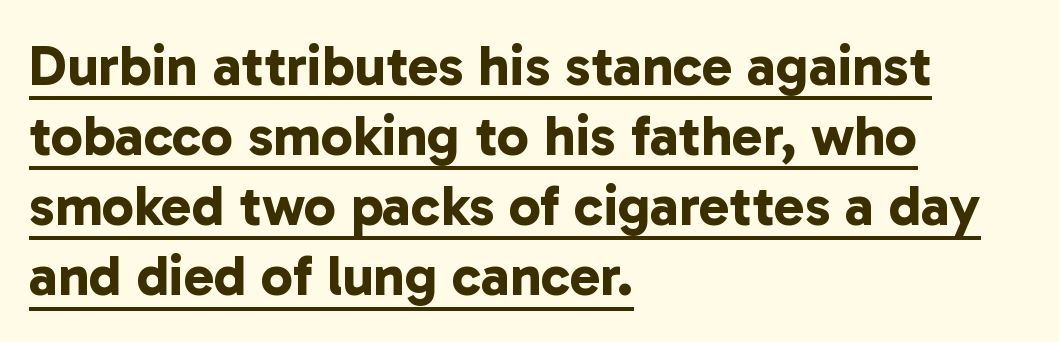
Q: Is the text bold? A: Yes.
Q: Is the typeface a serif or a sans-serif typeface? A: Sans-serif.
Q: Is the text underlined? A: Yes.
Q: How is the paragraph aligned? A: Left-aligned.
Q: Is the spacing between letters normal or unusually wide? A: Normal.
Q: Width (condensed, normal, or wide)? A: Normal.
Q: Stroke contrast? A: Low.
Q: x-height? A: Medium.
Q: Monospaced? A: No.
